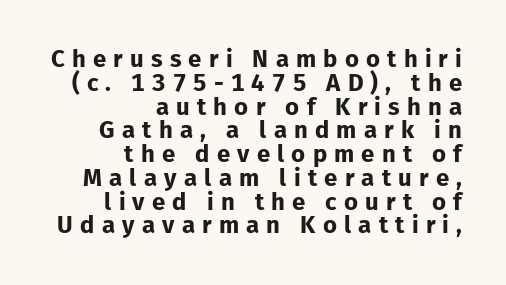
The image shows 24 px bold type, upright; set right-aligned, tight line spacing (0.99x), unusually wide letter spacing (+0.3 em), not underlined.
